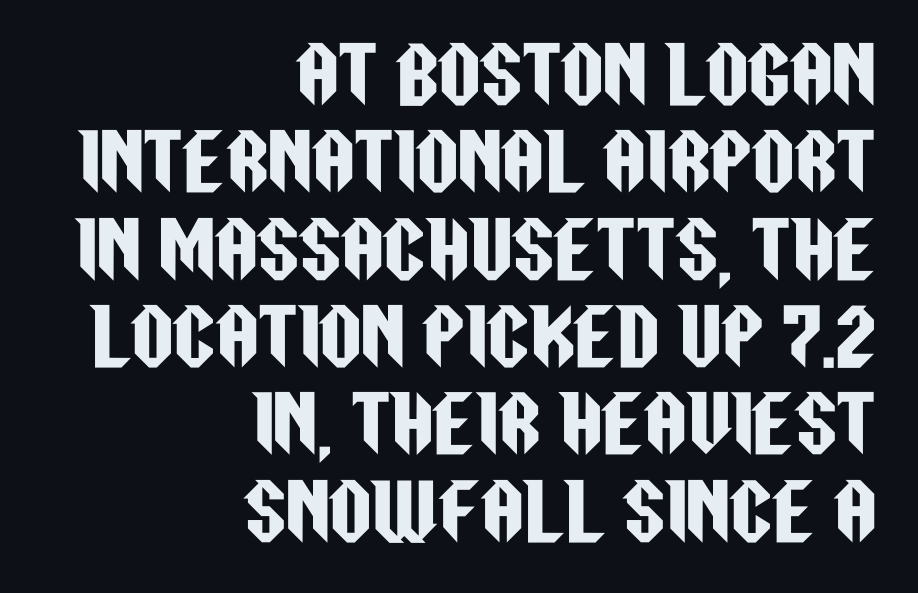
The image shows 74 px condensed sans-serif type, upright; set right-aligned, line spacing 1.18x, normal letter spacing, not underlined; low stroke contrast and a large x-height.
